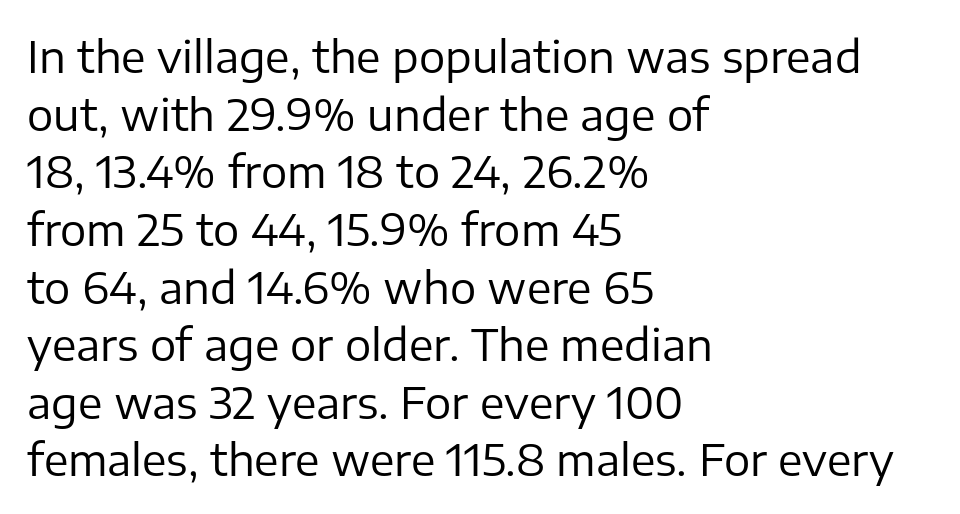
The image shows 44 px regular-weight sans-serif type, upright; set left-aligned, normal line spacing (1.31x), normal letter spacing, not underlined; low stroke contrast and a medium x-height.
